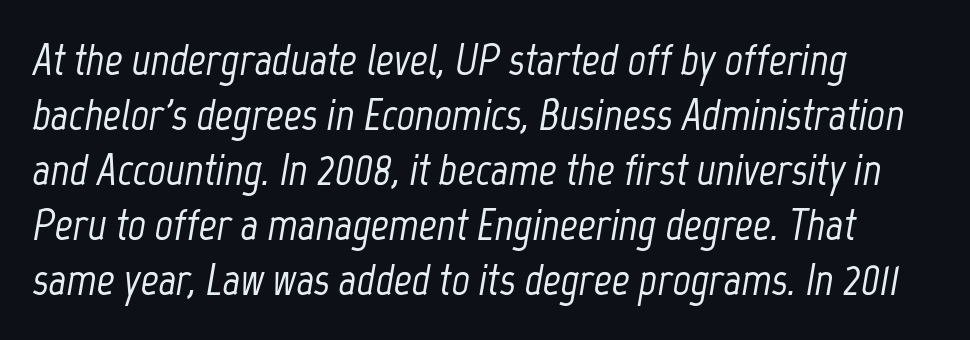
{"italic": "yes", "lean": "right", "slant_degrees": 12, "width": "condensed", "stroke_contrast": "low", "x_height": "medium", "monospaced": "no", "underline": "no", "line_spacing": "normal", "line_spacing_ratio": 1.25, "letter_spacing": "normal", "letter_spacing_em": 0.0, "glyph_px": 44}
